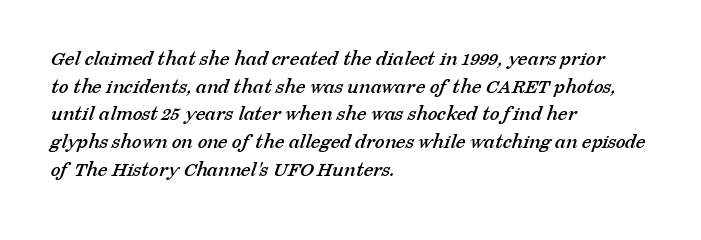
Q: Is the text underlined? A: No.
Q: How is the paragraph aligned? A: Left-aligned.
Q: Is the spacing between letters normal or unusually wide? A: Normal.
Q: Is the spacing between lines tight, normal or loose? A: Normal.
